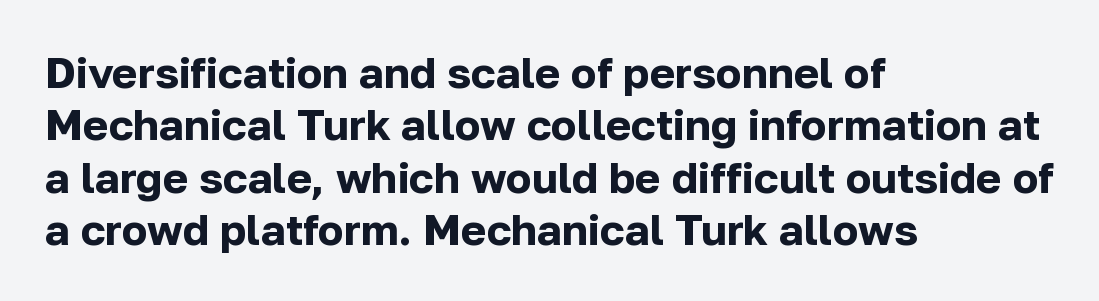
When letters stand straight like this, we call the style roman or upright. This rendering features lettering with no underline. As a designer I'd log this as weight 700, bold. These lines are rendered in a variable-pitch font.
